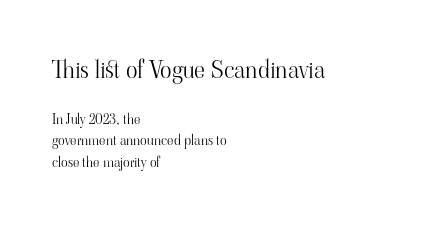
{"italic": "no", "bold": "no", "underline": "no", "align": "left", "line_spacing": "normal", "line_spacing_ratio": 1.56, "letter_spacing": "normal", "letter_spacing_em": 0.0, "larger_block": "first", "size_ratio": 1.71, "glyph_px": 24}
